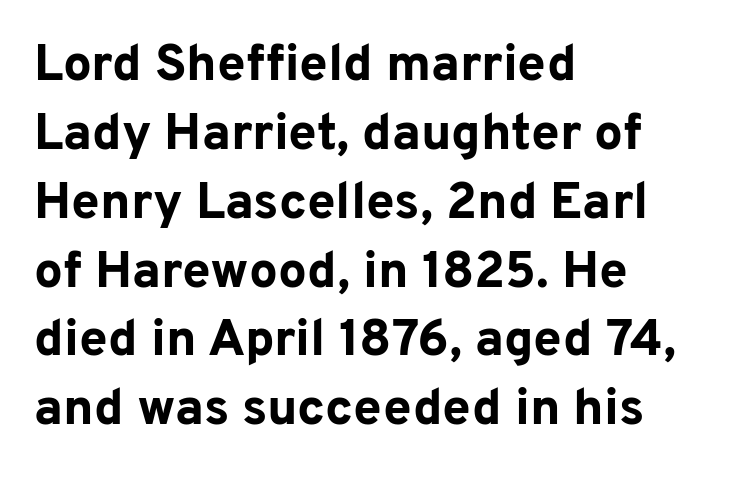
Q: Is the text bold? A: Yes.
Q: Is the text italic (slanted)? A: No, it is upright.
Q: Is the typeface a serif or a sans-serif typeface? A: Sans-serif.
Q: Is the text underlined? A: No.
Q: How is the paragraph aligned? A: Left-aligned.
Q: Is the spacing between letters normal or unusually wide? A: Normal.
Q: Is the spacing between lines tight, normal or loose? A: Normal.
Q: Width (condensed, normal, or wide)? A: Normal.
Q: Stroke contrast? A: Low.
Q: x-height? A: Medium.
Q: Monospaced? A: No.
